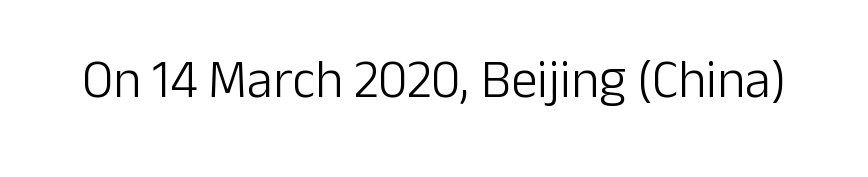
Varying glyph widths throughout — classic text-font behaviour. This sample uses a sans-serif face. Heaviness? Minimal to ordinary, like unemphasized prose. The foot of each line stays bare and open. The gaps between neighbouring characters are ordinary and unremarkable.
